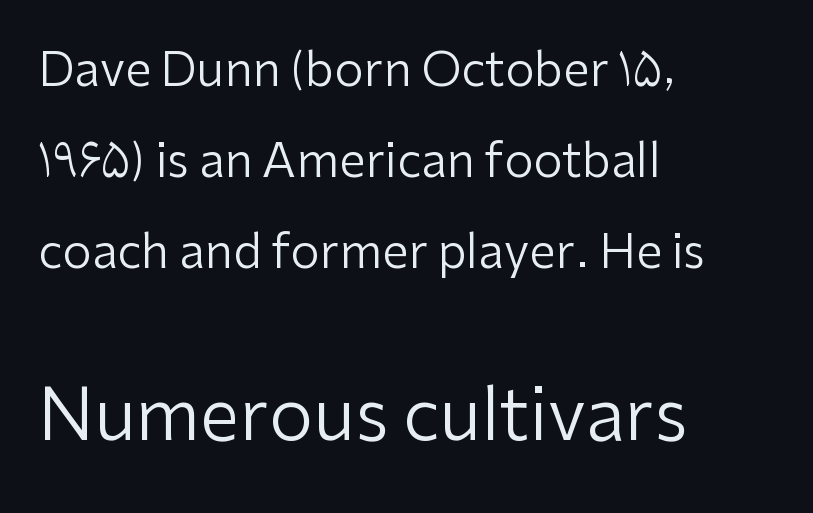
Q: Is the text bold? A: No.
Q: Is the text italic (slanted)? A: No, it is upright.
Q: Is the typeface a serif or a sans-serif typeface? A: Sans-serif.
Q: Is the text underlined? A: No.
Q: How is the paragraph aligned? A: Left-aligned.
Q: Is the spacing between letters normal or unusually wide? A: Normal.
Q: Is the spacing between lines tight, normal or loose? A: Loose.
Q: Which block of text is set in a larger size, the first (top) or the second (bottom)? A: The second (bottom) one.
Q: Width (condensed, normal, or wide)? A: Normal.
Q: Stroke contrast? A: Low.
Q: x-height? A: Medium.
Q: Monospaced? A: No.
